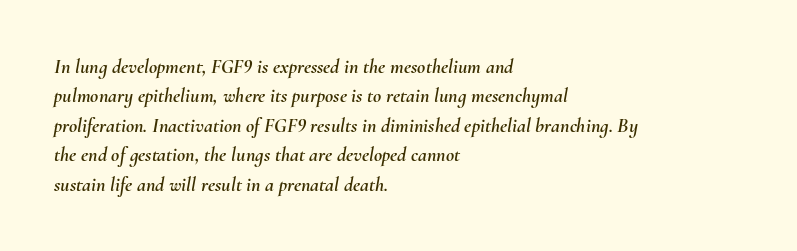
{"italic": "yes", "lean": "right", "slant_degrees": 10, "underline": "no", "align": "left", "line_spacing": "normal", "line_spacing_ratio": 1.47, "letter_spacing": "normal", "letter_spacing_em": 0.0, "glyph_px": 20}
